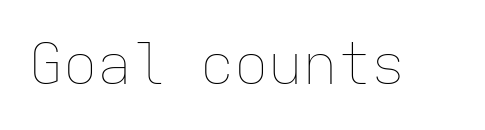
These lines were composed using upright roman letters. Each word holds together tightly as a unit, with standard inter-letter gaps. The rendering uses typewriter-style spacing with identical character cells. Type without underlining. The strokes carry an ordinary text weight at most.
